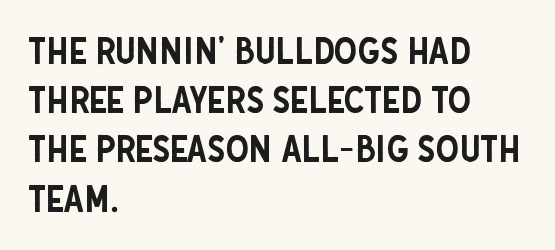
Q: Is the text italic (slanted)? A: No, it is upright.
Q: Is the typeface a serif or a sans-serif typeface? A: Sans-serif.
Q: Is the text underlined? A: No.
Q: How is the paragraph aligned? A: Left-aligned.
Q: Is the spacing between letters normal or unusually wide? A: Normal.
Q: Is the spacing between lines tight, normal or loose? A: Normal.
Q: Width (condensed, normal, or wide)? A: Condensed.
Q: Stroke contrast? A: Low.
Q: x-height? A: Large.
Q: Monospaced? A: No.
